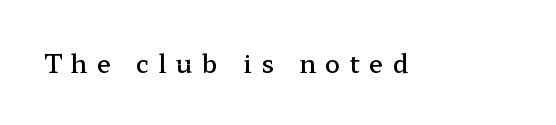
Q: Is the text bold? A: Semi-bold.
Q: Is the text italic (slanted)? A: No, it is upright.
Q: Is the text underlined? A: No.
Q: Is the spacing between letters normal or unusually wide? A: Unusually wide.
